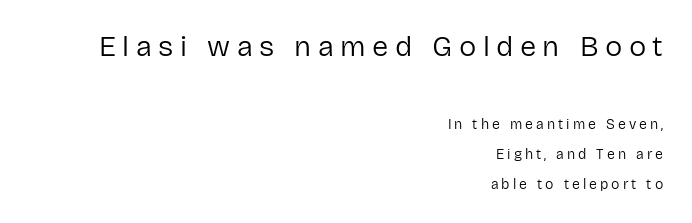
Grotesque or geometric, the face here clearly has no serifs. Is the type heavy? It reads as light-to-regular instead. This sample uses an upright cut, with every glyph sitting square on the baseline. The rendering uses natural spacing where letterforms have individual widths.
